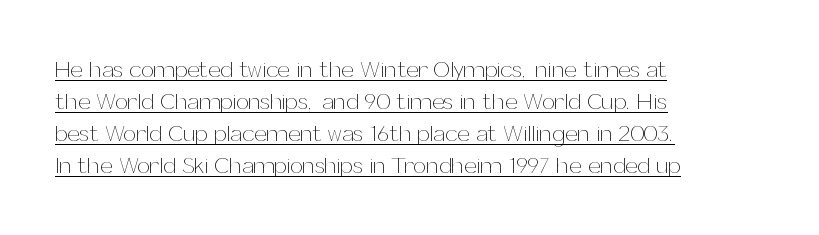
The image shows 23 px text type, upright; set left-aligned, normal line spacing (1.39x), normal letter spacing, underlined.
